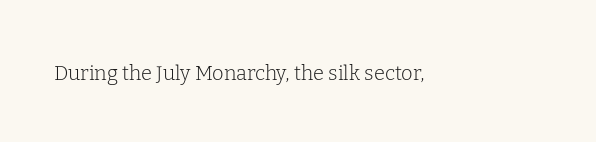
Q: Is the text bold? A: No.
Q: Is the text italic (slanted)? A: No, it is upright.
Q: Is the text underlined? A: No.
Q: Is the spacing between letters normal or unusually wide? A: Normal.
